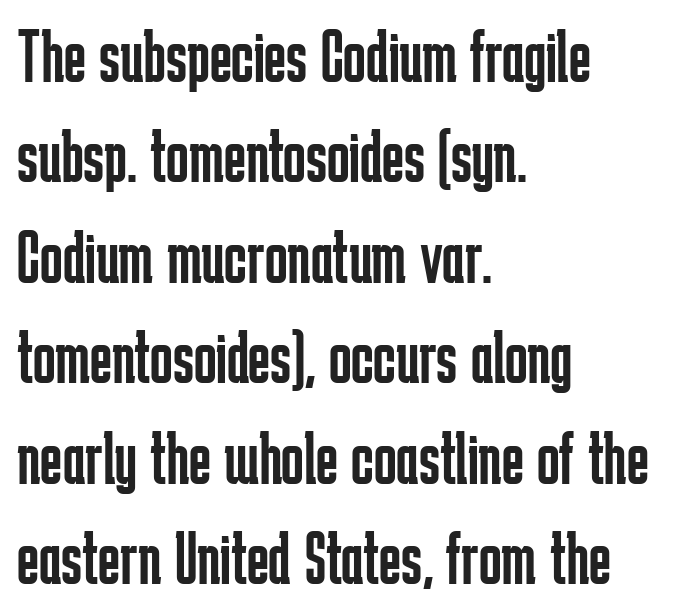
Q: Is the text bold? A: No.
Q: Is the text italic (slanted)? A: No, it is upright.
Q: Is the typeface a serif or a sans-serif typeface? A: Sans-serif.
Q: Is the text underlined? A: No.
Q: How is the paragraph aligned? A: Left-aligned.
Q: Is the spacing between letters normal or unusually wide? A: Normal.
Q: Is the spacing between lines tight, normal or loose? A: Normal.
Q: Width (condensed, normal, or wide)? A: Condensed.
Q: Stroke contrast? A: Low.
Q: x-height? A: Medium.
Q: Monospaced? A: No.
